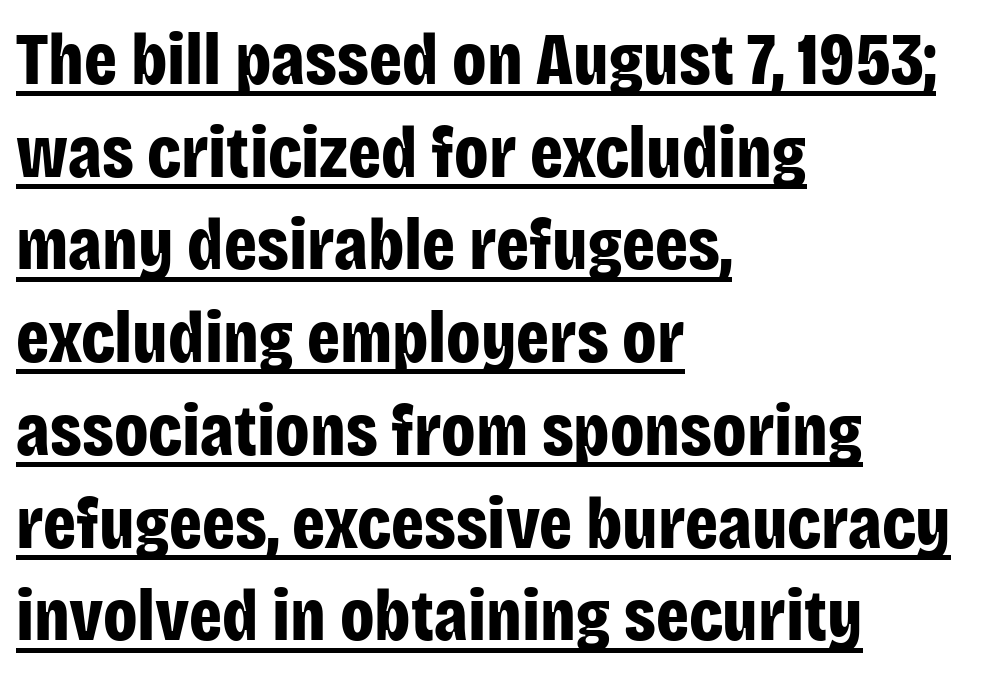
The image shows 73 px bold, condensed sans-serif type, upright; set left-aligned, normal line spacing (1.27x), normal letter spacing, underlined; low stroke contrast and a large x-height.
